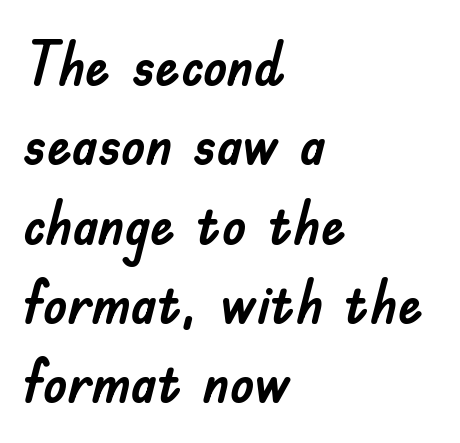
The image shows 62 px sans-serif type; set left-aligned, normal line spacing (1.28x), normal letter spacing, not underlined; low stroke contrast and a small x-height.
